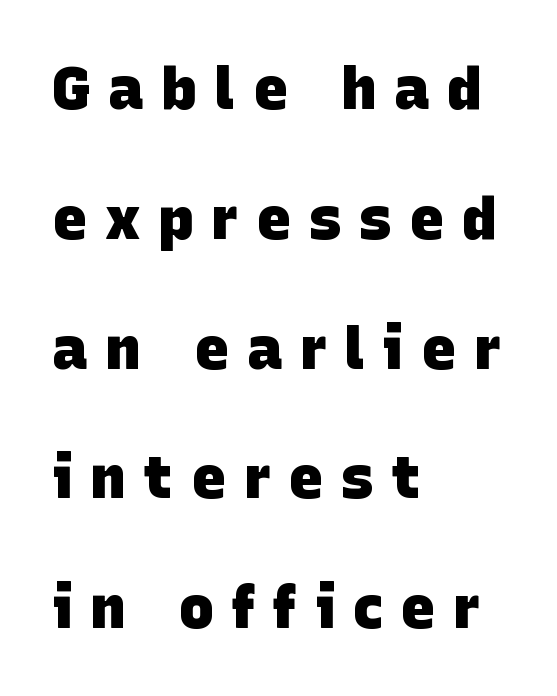
{"serif": "no", "bold": "yes", "weight": "heavy", "width": "normal", "stroke_contrast": "low", "x_height": "large", "monospaced": "no", "underline": "no", "align": "left", "line_spacing": "loose", "line_spacing_ratio": 2.2, "letter_spacing": "wide", "letter_spacing_em": 0.3, "glyph_px": 59}
